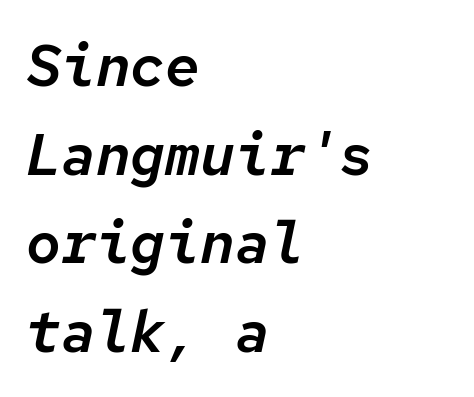
Looks like terminal output: every glyph gets an equal slot. How would I describe the line gaps? Plain and ordinary. Line starts are locked; line ends wander. Quick note: underline off. Compared with typical body copy, the letter spacing here is the same.
